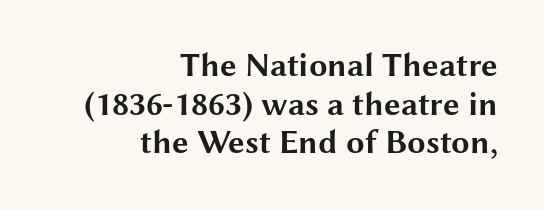
{"serif": "no", "italic": "no", "bold": "yes", "weight": "bold", "width": "wide", "stroke_contrast": "medium", "x_height": "medium", "monospaced": "no", "underline": "no", "align": "right", "line_spacing_ratio": 1.17, "letter_spacing": "normal", "letter_spacing_em": 0.0, "glyph_px": 33}
